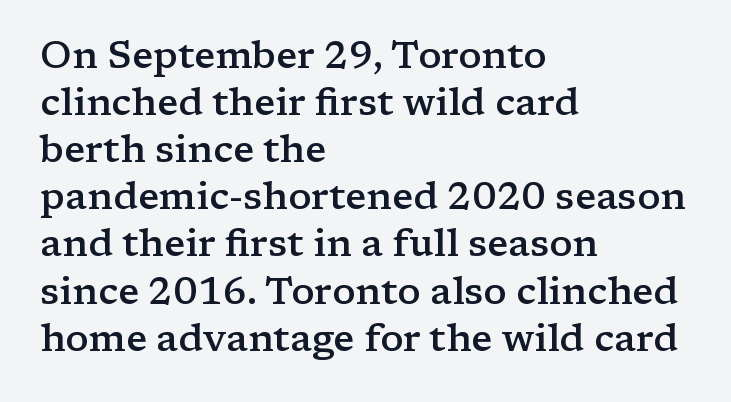
The letters advance in unequal steps, a hallmark of proportional type. These lines stack with their left ends in a neat column. The type family on display is of the serif kind. Clear beneath every line of the passage.
